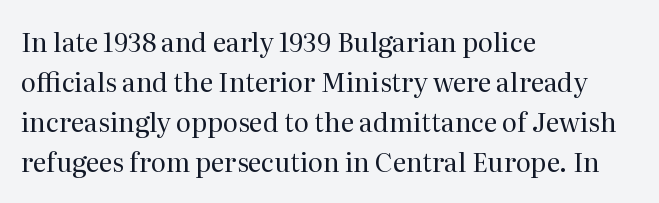
The image shows 26 px text type, upright; set left-aligned, normal line spacing (1.54x), normal letter spacing, not underlined.
